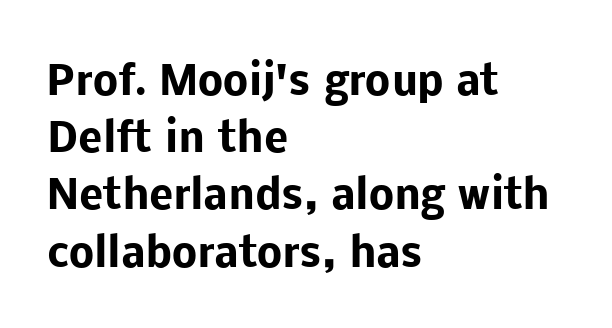
{"serif": "no", "italic": "no", "bold": "yes", "weight": "heavy", "width": "normal", "stroke_contrast": "low", "x_height": "medium", "monospaced": "no", "underline": "no", "align": "left", "line_spacing": "normal", "line_spacing_ratio": 1.43, "letter_spacing": "normal", "letter_spacing_em": 0.0, "glyph_px": 40}
